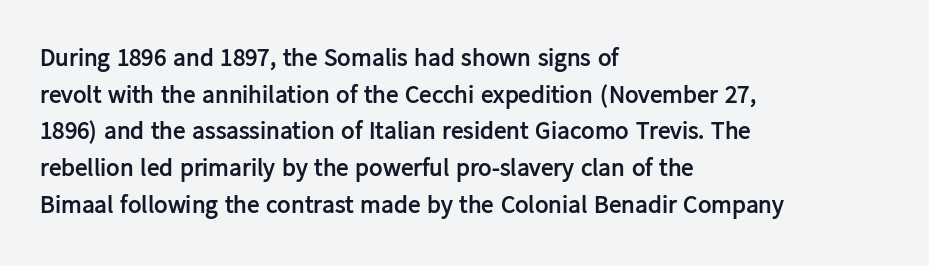
Q: Is the text bold? A: Yes.
Q: Is the text italic (slanted)? A: No, it is upright.
Q: Is the text underlined? A: No.
Q: How is the paragraph aligned? A: Left-aligned.
Q: Is the spacing between letters normal or unusually wide? A: Normal.
Q: Is the spacing between lines tight, normal or loose? A: Normal.
